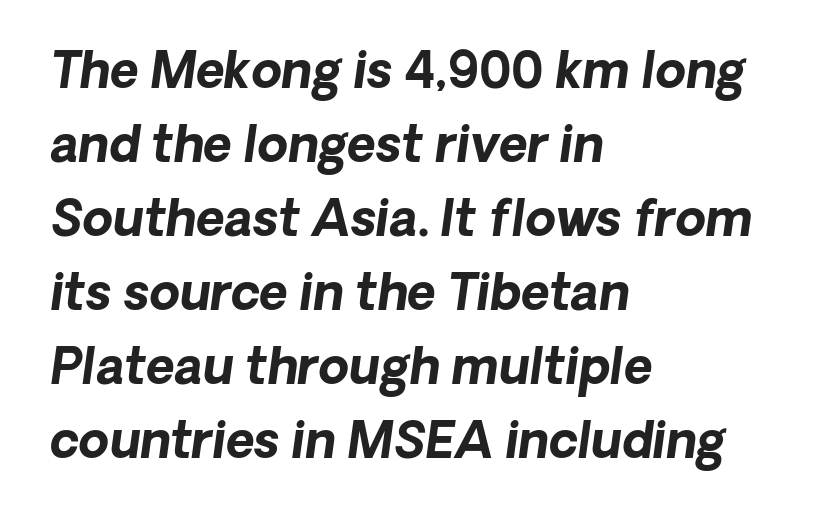
Just letters on the line, the space beneath them empty. These lines keep a tight, regular rhythm from letter to letter. Notice how thick the strokes are: this is what a full bold looks like. The passage shown stacks its lines at a standard gap. Varying glyph widths throughout — classic text-font behaviour. The letters are slanted; this is an italic face.
